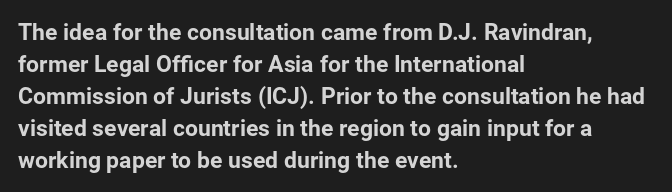
{"italic": "no", "underline": "no", "align": "left", "line_spacing": "normal", "line_spacing_ratio": 1.39, "letter_spacing": "normal", "letter_spacing_em": 0.0, "glyph_px": 23}
